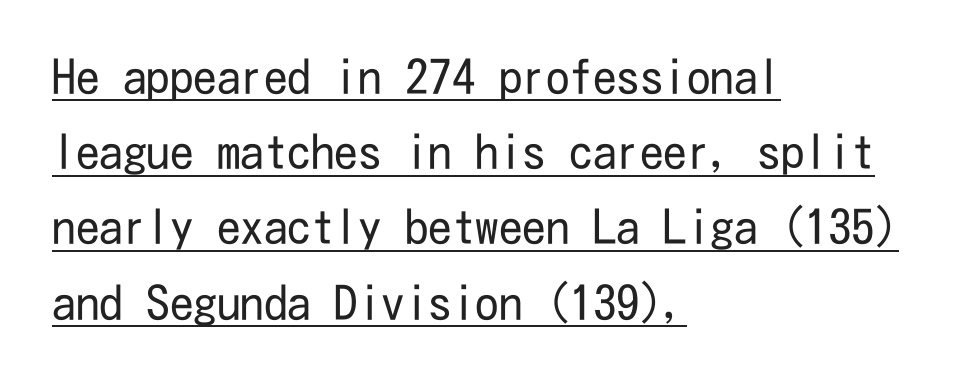
No extra ink here — the face is not bold. These lines sit exactly where default settings would place them. The string is rendered with underlining switched on. Short note: letters normally spaced. Check where the strokes stop: nothing finishes them off — pure sans.
